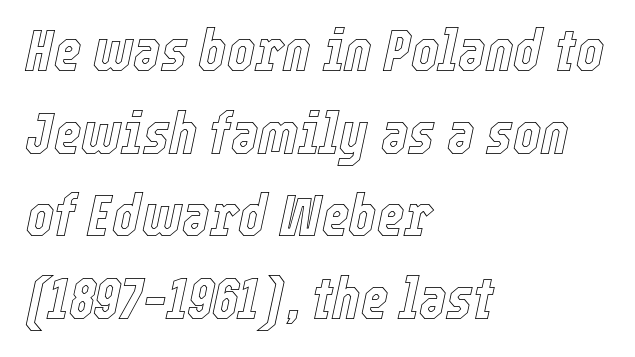
{"italic": "yes", "lean": "right", "slant_degrees": 12, "width": "condensed", "x_height": "medium", "monospaced": "no", "underline": "no", "align": "left", "line_spacing": "normal", "line_spacing_ratio": 1.4, "letter_spacing": "normal", "letter_spacing_em": 0.0, "glyph_px": 59}
